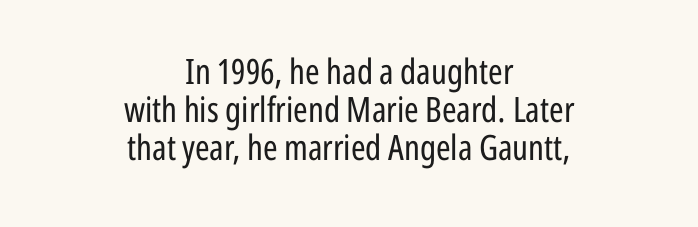
Q: Is the text bold? A: No.
Q: Is the text italic (slanted)? A: No, it is upright.
Q: Is the typeface a serif or a sans-serif typeface? A: Sans-serif.
Q: Is the text underlined? A: No.
Q: How is the paragraph aligned? A: Centered.
Q: Is the spacing between letters normal or unusually wide? A: Normal.
Q: Is the spacing between lines tight, normal or loose? A: Tight.
Q: Width (condensed, normal, or wide)? A: Condensed.
Q: Stroke contrast? A: Low.
Q: x-height? A: Medium.
Q: Monospaced? A: No.
